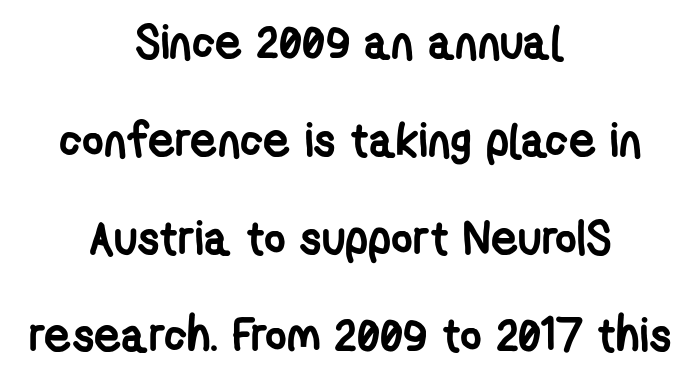
Each line is balanced around a shared central axis. The passage shown has conventional tracking throughout. These lines are composed in type without serifs. A typesetter would call this proportional, since set widths differ per character. In terms of weight, the rendering is a true, heavy bold. The line-height multiplier appears high, well above default.
